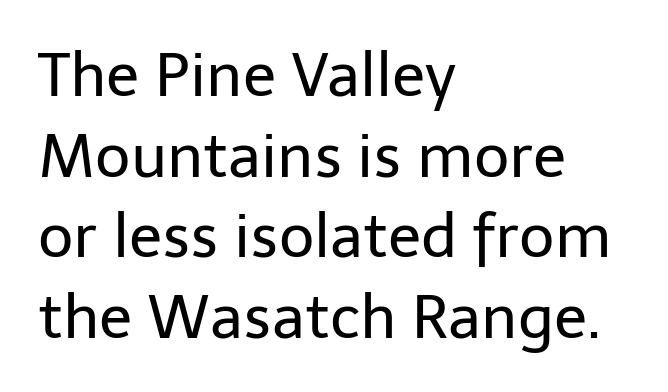
{"serif": "no", "italic": "no", "bold": "no", "weight": "regular", "width": "normal", "stroke_contrast": "low", "x_height": "medium", "monospaced": "no", "underline": "no", "align": "left", "line_spacing": "normal", "line_spacing_ratio": 1.32, "letter_spacing": "normal", "letter_spacing_em": 0.0, "glyph_px": 61}
